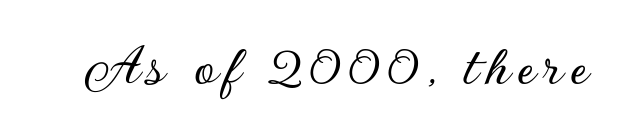
The image shows 60 px sans-serif type; set not underlined; low stroke contrast and a small x-height.
